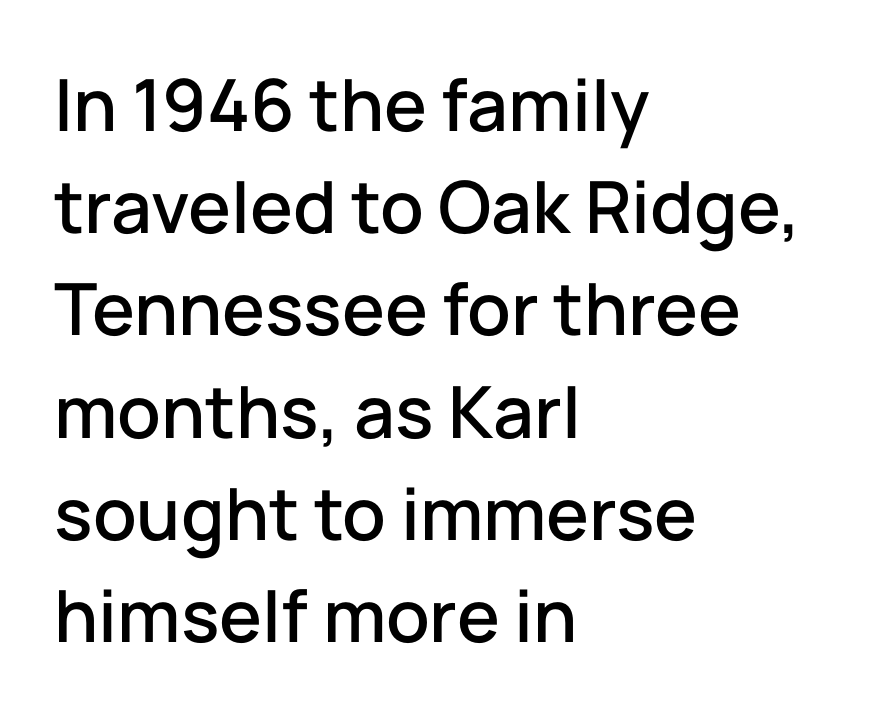
Q: Is the text italic (slanted)? A: No, it is upright.
Q: Is the typeface a serif or a sans-serif typeface? A: Sans-serif.
Q: Is the text underlined? A: No.
Q: How is the paragraph aligned? A: Left-aligned.
Q: Is the spacing between letters normal or unusually wide? A: Normal.
Q: Is the spacing between lines tight, normal or loose? A: Normal.
Q: Width (condensed, normal, or wide)? A: Normal.
Q: Stroke contrast? A: Low.
Q: x-height? A: Medium.
Q: Monospaced? A: No.
